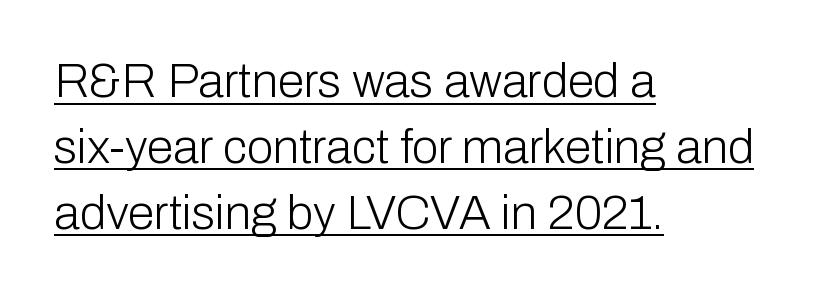
Q: Is the text bold? A: No.
Q: Is the text italic (slanted)? A: No, it is upright.
Q: Is the typeface a serif or a sans-serif typeface? A: Sans-serif.
Q: Is the text underlined? A: Yes.
Q: How is the paragraph aligned? A: Left-aligned.
Q: Is the spacing between letters normal or unusually wide? A: Normal.
Q: Is the spacing between lines tight, normal or loose? A: Normal.
Q: Width (condensed, normal, or wide)? A: Normal.
Q: Stroke contrast? A: Low.
Q: x-height? A: Medium.
Q: Monospaced? A: No.
